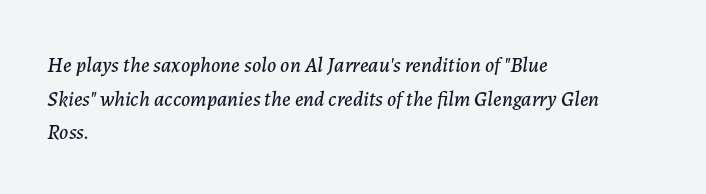
{"italic": "yes", "lean": "right", "slant_degrees": 7, "underline": "no", "align": "left", "line_spacing": "normal", "line_spacing_ratio": 1.6, "letter_spacing": "normal", "letter_spacing_em": 0.0, "glyph_px": 21}
